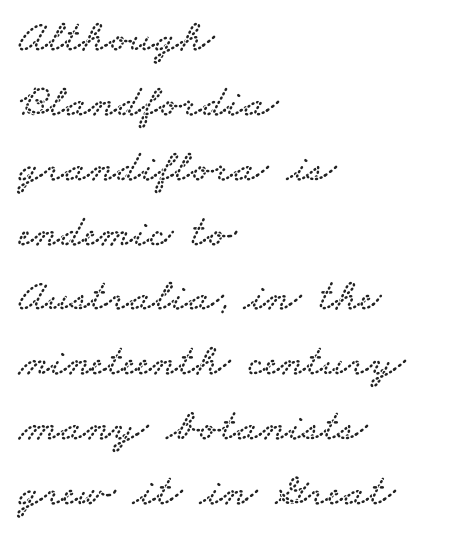
Q: Is the typeface a serif or a sans-serif typeface? A: Serif.
Q: Is the text underlined? A: No.
Q: How is the paragraph aligned? A: Left-aligned.
Q: Is the spacing between letters normal or unusually wide? A: Normal.
Q: Is the spacing between lines tight, normal or loose? A: Normal.
Q: Width (condensed, normal, or wide)? A: Wide.
Q: Stroke contrast? A: Low.
Q: x-height? A: Small.
Q: Monospaced? A: No.
